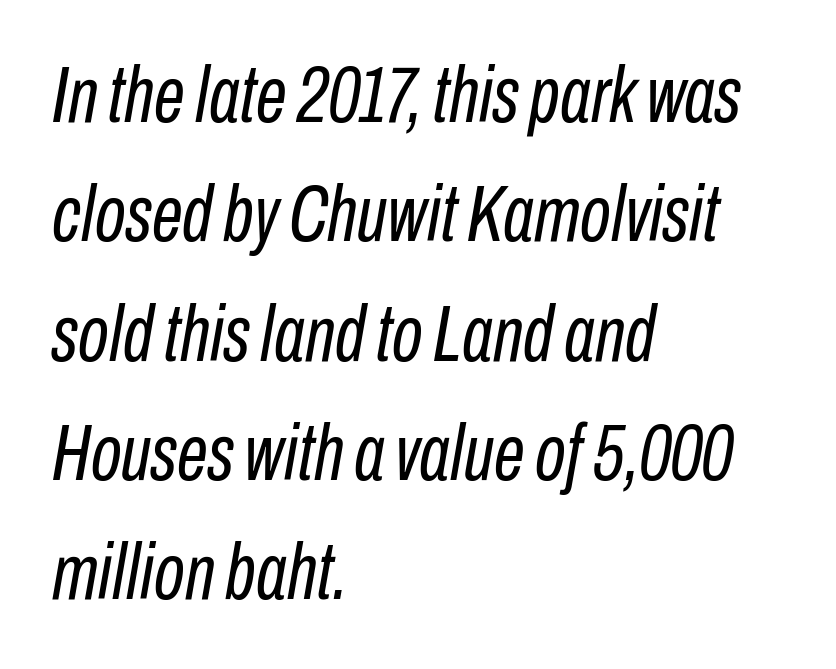
The image shows 79 px regular-weight, condensed type, italic (leaning right); set left-aligned, normal line spacing (1.51x), normal letter spacing, not underlined; low stroke contrast and a medium x-height.
